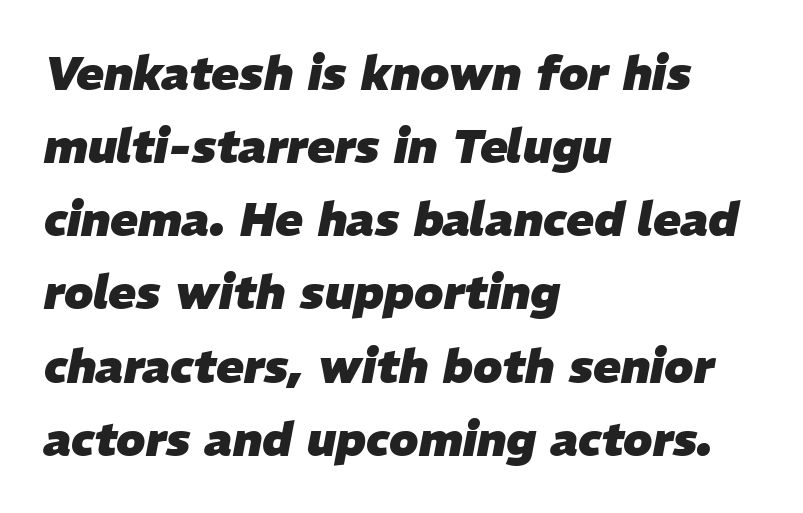
The letterforms sit shoulder to shoulder at normal distance. Which margin do the lines hug? The left one — the right edge is uneven. Notice how thick the strokes are: this is what a full bold looks like. The passage shown is typed in a proportional face where columns would drift. Designer's note — italics engaged. The words here are not underlined.
